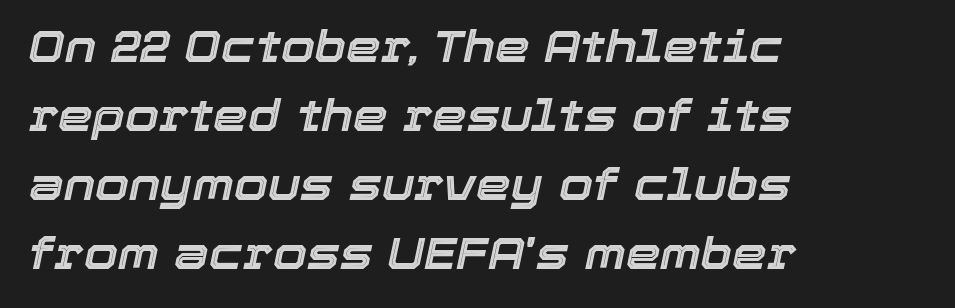
The passage shown is not underscored anywhere. Left-aligned paragraph, ragged on the right. Varying glyph widths throughout — classic text-font behaviour. This is oblique type, the kind used for emphasis or titles. If you measured baseline to baseline, you'd find a middling distance. Compared with typical body copy, the letter spacing here is the same.
